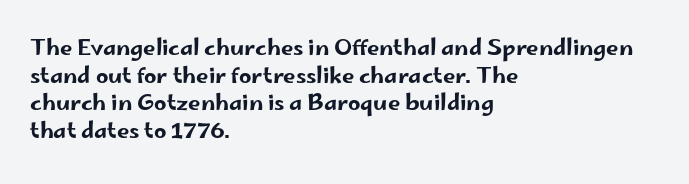
The image shows 22 px text type, upright; set left-aligned, normal line spacing (1.26x), normal letter spacing, not underlined.
